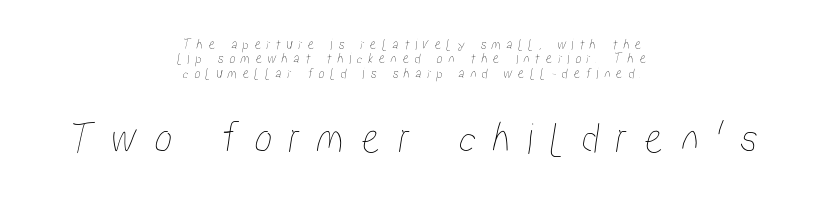
The image shows 45 px condensed type; set centered, tight line spacing (0.96x), unusually wide letter spacing (+0.37 em), not underlined; the second (bottom) block is 3.0x larger; low stroke contrast and a medium x-height.
